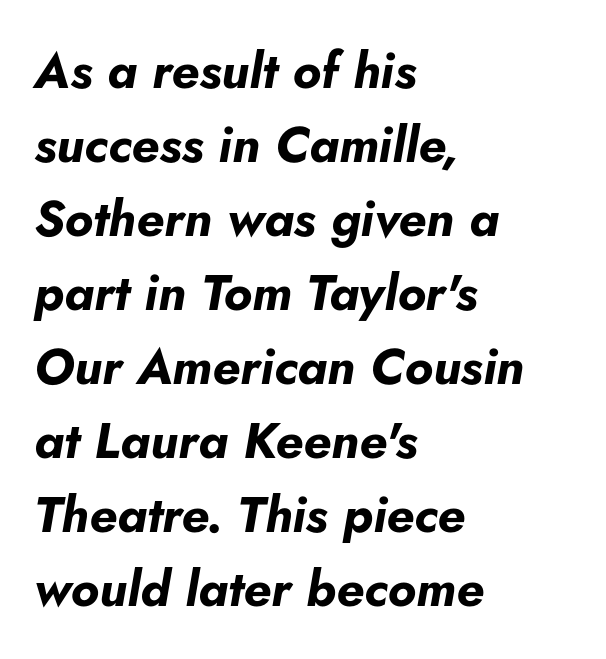
The space directly below the letters is spotless. Is there much room between lines? A standard amount, neither cramped nor airy. All the whitespace from short lines collects on the right. Students, note that the glyphs here touch the page at normal intervals.
